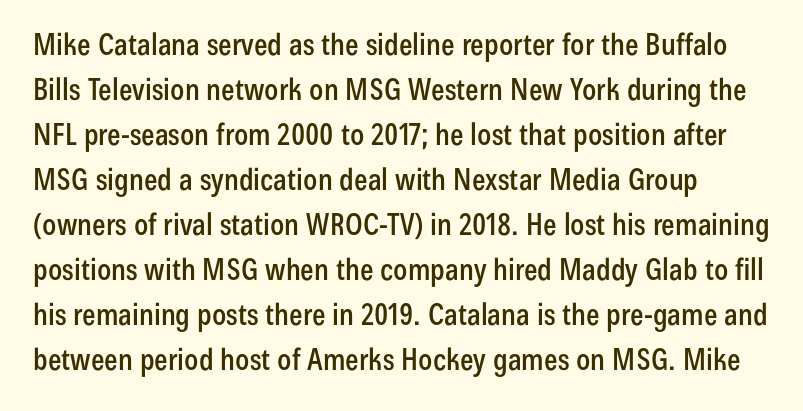
The image shows 30 px condensed sans-serif type, upright; set normal line spacing (1.5x), normal letter spacing, not underlined; low stroke contrast and a medium x-height.
